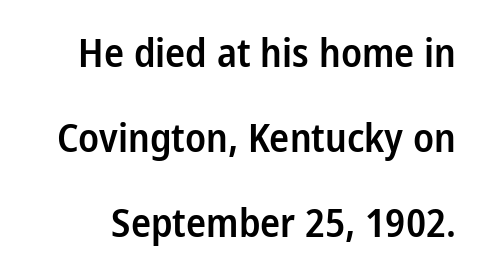
Q: Is the text bold? A: Semi-bold.
Q: Is the text italic (slanted)? A: No, it is upright.
Q: Is the typeface a serif or a sans-serif typeface? A: Sans-serif.
Q: Is the text underlined? A: No.
Q: Is the spacing between letters normal or unusually wide? A: Normal.
Q: Is the spacing between lines tight, normal or loose? A: Loose.
Q: Width (condensed, normal, or wide)? A: Condensed.
Q: Stroke contrast? A: Low.
Q: x-height? A: Medium.
Q: Monospaced? A: No.
